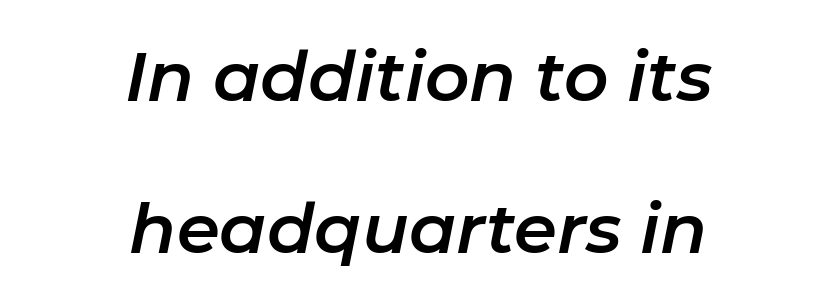
Q: Is the text italic (slanted)? A: Yes, it leans right by about 11 degrees.
Q: Is the text underlined? A: No.
Q: How is the paragraph aligned? A: Centered.
Q: Is the spacing between letters normal or unusually wide? A: Normal.
Q: Is the spacing between lines tight, normal or loose? A: Loose.
Q: Width (condensed, normal, or wide)? A: Normal.
Q: Stroke contrast? A: Low.
Q: x-height? A: Medium.
Q: Monospaced? A: No.
